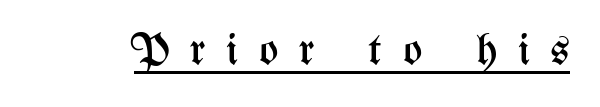
Each letter keeps its own natural width here, so spacing adapts to shape. Letter spacing: wide. Students, observe the line beneath the letters — that is underlining. You can tell it's not italic because the verticals are truly vertical.
